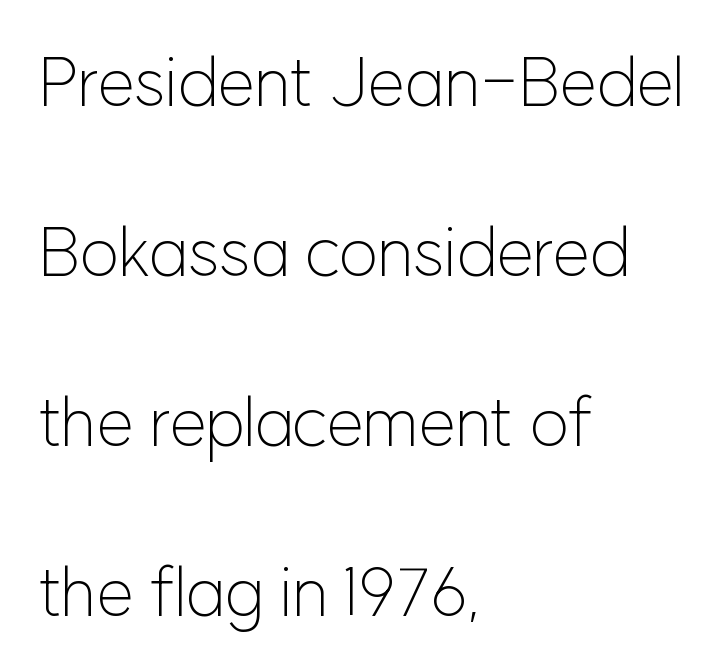
Q: Is the text bold? A: No.
Q: Is the text italic (slanted)? A: No, it is upright.
Q: Is the typeface a serif or a sans-serif typeface? A: Sans-serif.
Q: Is the text underlined? A: No.
Q: How is the paragraph aligned? A: Left-aligned.
Q: Is the spacing between letters normal or unusually wide? A: Normal.
Q: Is the spacing between lines tight, normal or loose? A: Loose.
Q: Width (condensed, normal, or wide)? A: Normal.
Q: Stroke contrast? A: Low.
Q: x-height? A: Medium.
Q: Monospaced? A: No.
